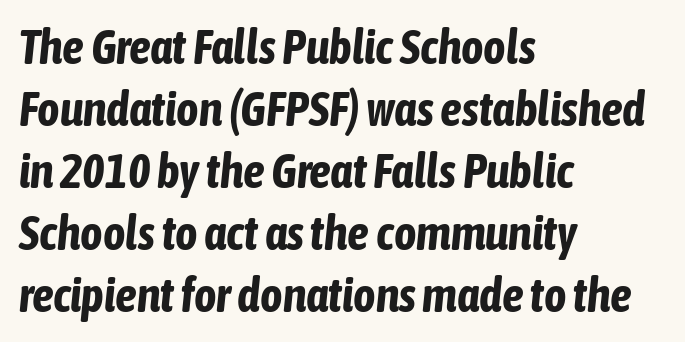
{"italic": "yes", "lean": "right", "slant_degrees": 6, "bold": "yes", "weight": "bold", "width": "condensed", "stroke_contrast": "low", "x_height": "medium", "monospaced": "no", "underline": "no", "align": "left", "line_spacing": "normal", "line_spacing_ratio": 1.29, "letter_spacing": "normal", "letter_spacing_em": 0.0, "glyph_px": 48}
